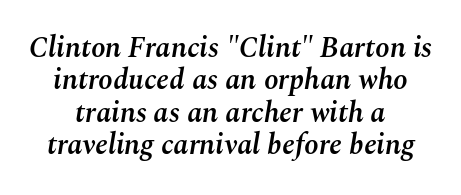
{"italic": "yes", "lean": "right", "slant_degrees": 10, "bold": "semi", "weight": "semibold", "width": "normal", "stroke_contrast": "medium", "x_height": "medium", "monospaced": "no", "underline": "no", "align": "center", "line_spacing": "tight", "line_spacing_ratio": 1.12, "letter_spacing": "normal", "letter_spacing_em": 0.0, "glyph_px": 29}
